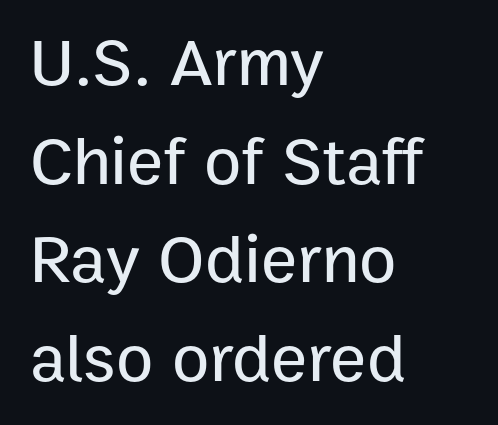
Q: Is the text italic (slanted)? A: No, it is upright.
Q: Is the typeface a serif or a sans-serif typeface? A: Sans-serif.
Q: Is the text underlined? A: No.
Q: How is the paragraph aligned? A: Left-aligned.
Q: Is the spacing between letters normal or unusually wide? A: Normal.
Q: Is the spacing between lines tight, normal or loose? A: Normal.
Q: Width (condensed, normal, or wide)? A: Normal.
Q: Stroke contrast? A: Low.
Q: x-height? A: Medium.
Q: Monospaced? A: No.
